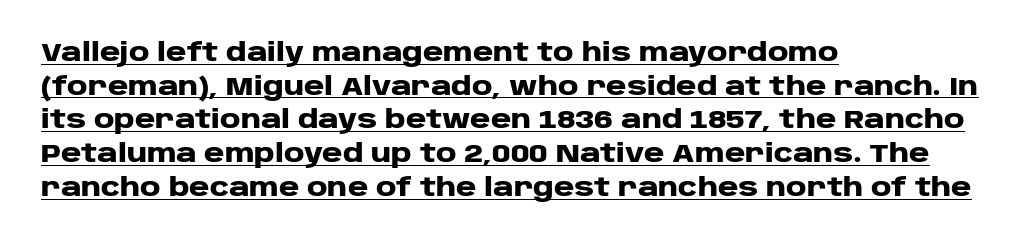
Observe the ordinary spacing: letters are neighbours, not strangers. The words here are underlined. This is the regular roman posture of the typeface. This sample keeps an unexceptional amount of space between lines. The typesetter chose a ragged-right arrangement here.
